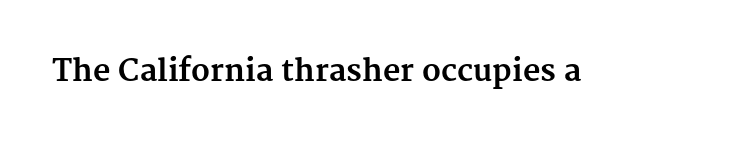
The image shows 30 px bold serif type, upright; set normal letter spacing, not underlined; medium stroke contrast and a medium x-height.
